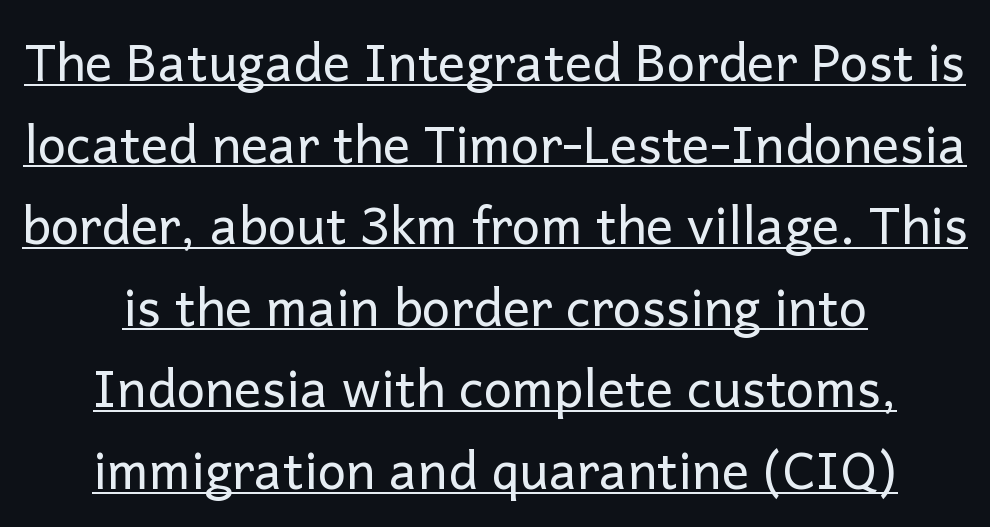
The image shows 51 px regular-weight sans-serif type, upright; set centered, normal line spacing (1.6x), normal letter spacing, underlined; low stroke contrast and a medium x-height.
